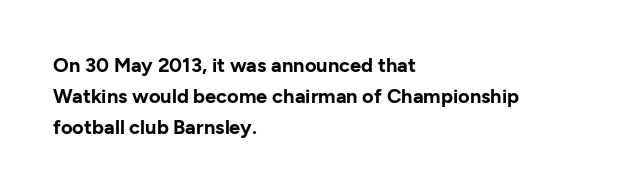
{"italic": "no", "bold": "yes", "underline": "no", "align": "left", "line_spacing": "normal", "line_spacing_ratio": 1.55, "letter_spacing": "normal", "letter_spacing_em": 0.0, "glyph_px": 20}
